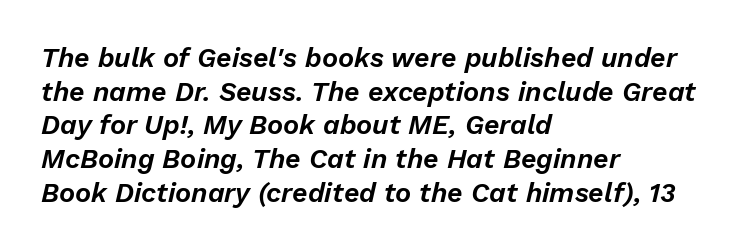
{"italic": "yes", "lean": "right", "slant_degrees": 13, "underline": "no", "align": "left", "line_spacing": "normal", "line_spacing_ratio": 1.25, "letter_spacing": "normal", "letter_spacing_em": 0.0, "glyph_px": 27}
